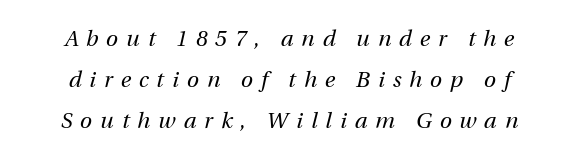
Q: Is the text bold? A: No.
Q: Is the text italic (slanted)? A: Yes, it leans right by about 13 degrees.
Q: Is the text underlined? A: No.
Q: Is the spacing between letters normal or unusually wide? A: Unusually wide.
